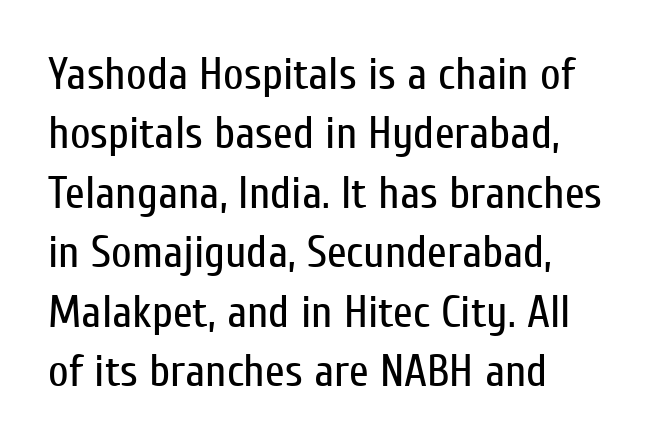
Q: Is the text bold? A: No.
Q: Is the text italic (slanted)? A: No, it is upright.
Q: Is the typeface a serif or a sans-serif typeface? A: Sans-serif.
Q: Is the text underlined? A: No.
Q: How is the paragraph aligned? A: Left-aligned.
Q: Is the spacing between letters normal or unusually wide? A: Normal.
Q: Is the spacing between lines tight, normal or loose? A: Normal.
Q: Width (condensed, normal, or wide)? A: Condensed.
Q: Stroke contrast? A: Low.
Q: x-height? A: Medium.
Q: Monospaced? A: No.
